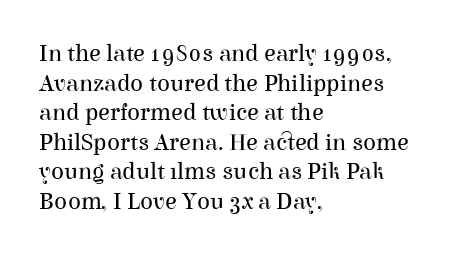
Words appear dense and cohesive because spacing is normal. Stem width sits at or under what a default text font uses. Honestly, there is no underline to notice here at all. The lettering stays uniformly vertical, giving the passage a roman look.
